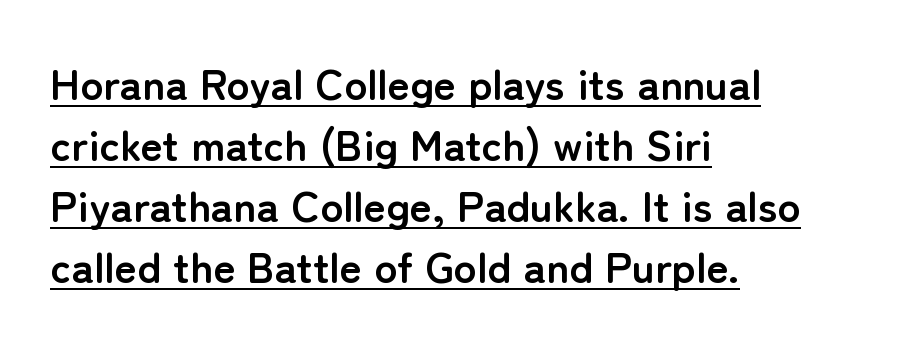
Examine the stroke ends and you'll find no serifs. Has an underline been added? It has. Here the designer chose a conventional face with non-uniform glyph widths. A student would call this left alignment; a typographer would say flush left, rag right.
